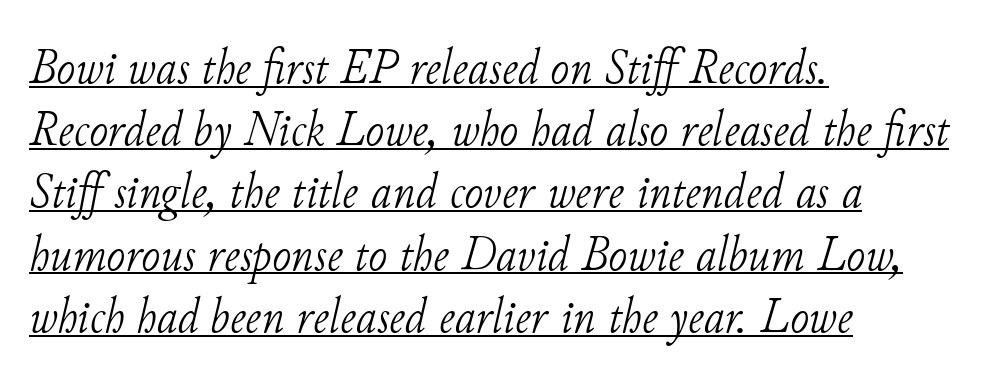
Check where the strokes stop: tiny serifs finish them off. Somebody hit Ctrl+U on this one — the words are underlined. Quick note: italic. Inter-character spacing is left at the font's built-in metrics.
